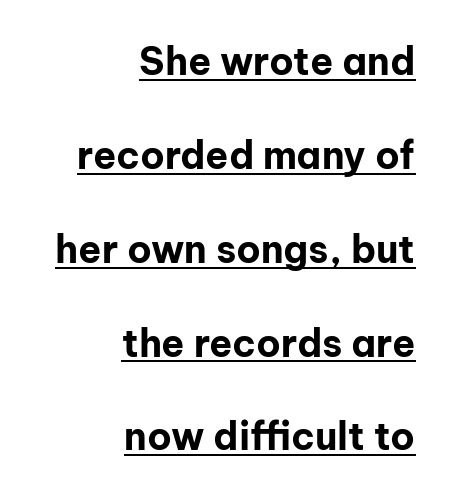
Underline: present. No extra tracking has been applied to these lines. Typeset ragged left — the right edge is the straight one. The face used here is proportionally spaced, like ordinary book or web type.
